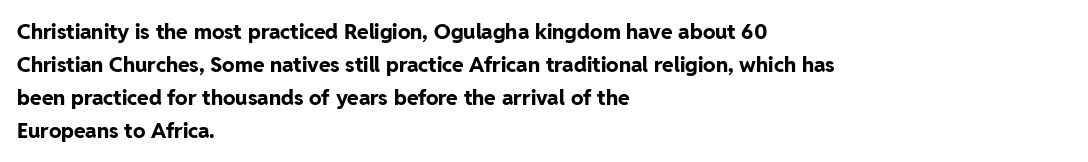
The image shows 21 px bold type, upright; set left-aligned, normal line spacing (1.57x), normal letter spacing, not underlined.
